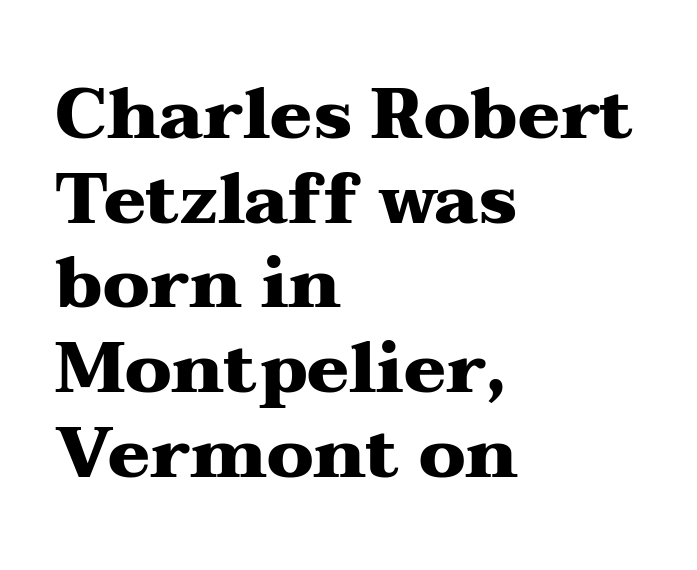
{"serif": "yes", "italic": "no", "bold": "yes", "weight": "heavy", "width": "wide", "stroke_contrast": "medium", "x_height": "medium", "monospaced": "no", "underline": "no", "align": "left", "line_spacing_ratio": 1.21, "letter_spacing": "normal", "letter_spacing_em": 0.0, "glyph_px": 70}
